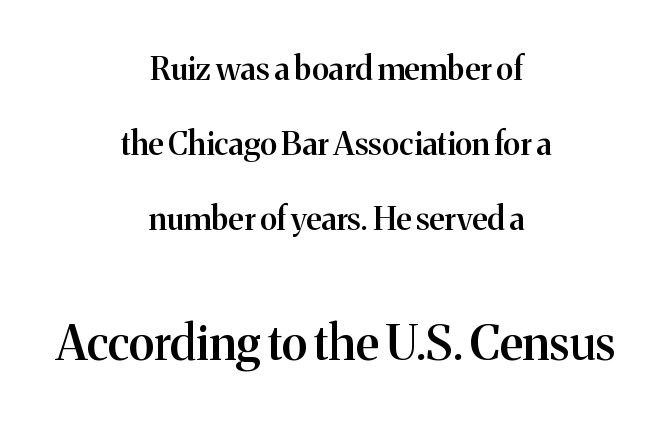
{"serif": "yes", "italic": "no", "bold": "semi", "weight": "semibold", "width": "normal", "stroke_contrast": "medium", "x_height": "medium", "monospaced": "no", "underline": "no", "align": "center", "line_spacing": "loose", "line_spacing_ratio": 2.35, "letter_spacing": "normal", "letter_spacing_em": 0.0, "larger_block": "second", "size_ratio": 1.5, "glyph_px": 48}
